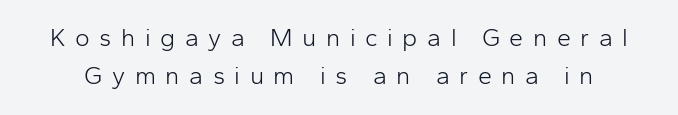
Compared with typical paragraphs, the rows here are spaced about the same. The letters stand straight up with perfectly vertical stems. The gaps between neighbouring characters are conspicuously large. This reads as an unemphasized weight, regular at the heaviest.
